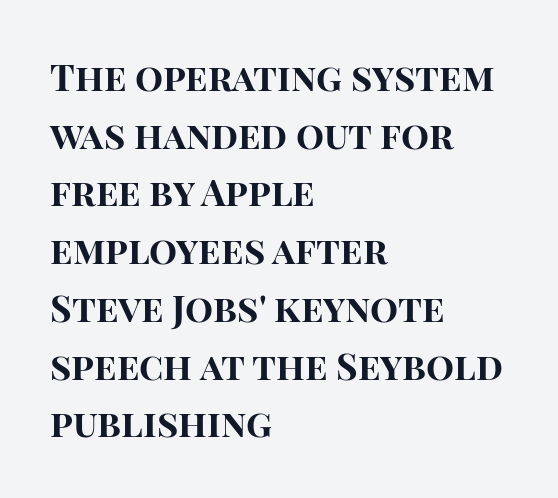
The image shows 37 px bold sans-serif type, upright; set left-aligned, normal line spacing (1.56x), normal letter spacing, not underlined; high stroke contrast and a large x-height.
